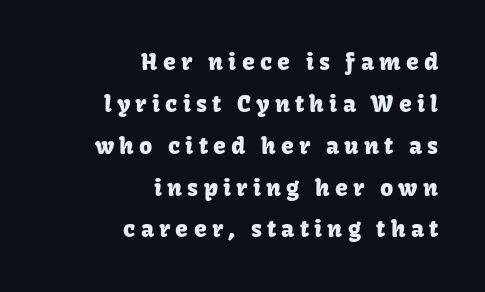
Q: Is the text italic (slanted)? A: No, it is upright.
Q: Is the text underlined? A: No.
Q: How is the paragraph aligned? A: Right-aligned.
Q: Is the spacing between letters normal or unusually wide? A: Unusually wide.
